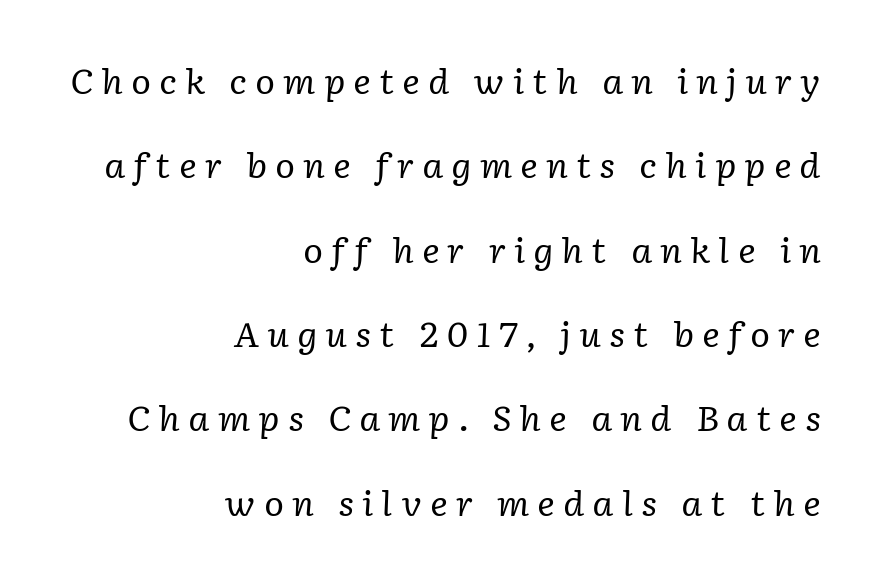
Q: Is the text bold? A: No.
Q: Is the text italic (slanted)? A: Yes, it leans right by about 2 degrees.
Q: Is the typeface a serif or a sans-serif typeface? A: Serif.
Q: Is the text underlined? A: No.
Q: How is the paragraph aligned? A: Right-aligned.
Q: Is the spacing between letters normal or unusually wide? A: Unusually wide.
Q: Is the spacing between lines tight, normal or loose? A: Loose.
Q: Width (condensed, normal, or wide)? A: Normal.
Q: Stroke contrast? A: Low.
Q: x-height? A: Medium.
Q: Monospaced? A: No.
